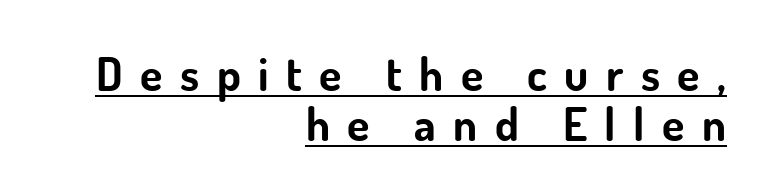
Q: Is the text bold? A: Yes.
Q: Is the text italic (slanted)? A: No, it is upright.
Q: Is the typeface a serif or a sans-serif typeface? A: Sans-serif.
Q: Is the text underlined? A: Yes.
Q: How is the paragraph aligned? A: Right-aligned.
Q: Is the spacing between letters normal or unusually wide? A: Unusually wide.
Q: Is the spacing between lines tight, normal or loose? A: Tight.
Q: Width (condensed, normal, or wide)? A: Normal.
Q: Stroke contrast? A: Low.
Q: x-height? A: Small.
Q: Monospaced? A: No.
